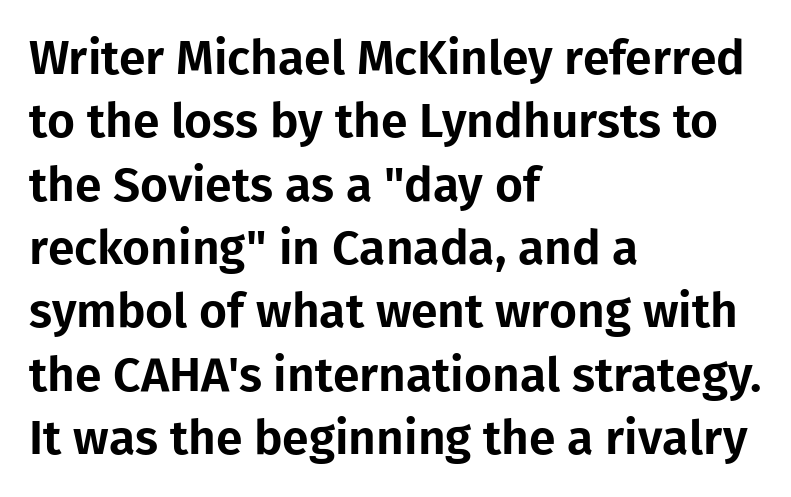
{"serif": "no", "italic": "no", "width": "normal", "stroke_contrast": "low", "x_height": "medium", "monospaced": "no", "underline": "no", "align": "left", "line_spacing": "normal", "line_spacing_ratio": 1.32, "letter_spacing": "normal", "letter_spacing_em": 0.0, "glyph_px": 48}
